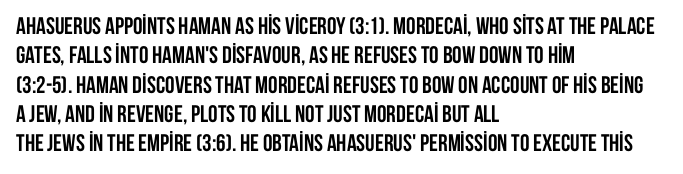
Check the space under the baseline: it is left empty. Words appear dense and cohesive because spacing is normal. Summary of weight: heavy, a full bold. Caption: multi-line text, flush left, ragged right.
